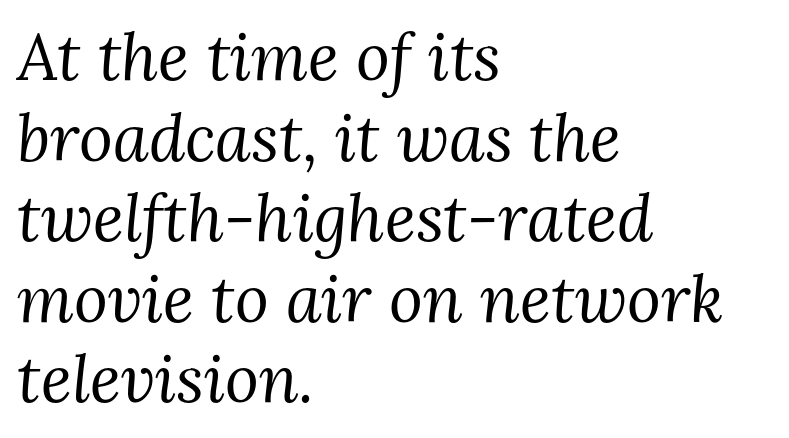
This is serif lettering, the kind often seen in printed books. The passage shown is typed in a proportional face where columns would drift. Would a proofreader flag this as italicized? Yes. Stems here are at most as thick as an everyday book face.
